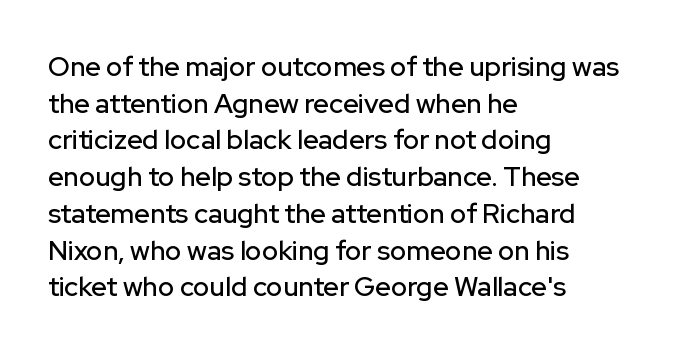
{"italic": "no", "underline": "no", "align": "left", "line_spacing": "normal", "line_spacing_ratio": 1.36, "letter_spacing": "normal", "letter_spacing_em": 0.0, "glyph_px": 27}
